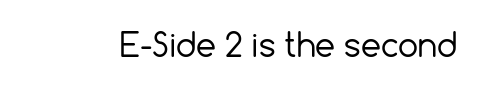
The image shows 32 px regular-weight sans-serif type, upright; set normal letter spacing, not underlined; a medium x-height.
